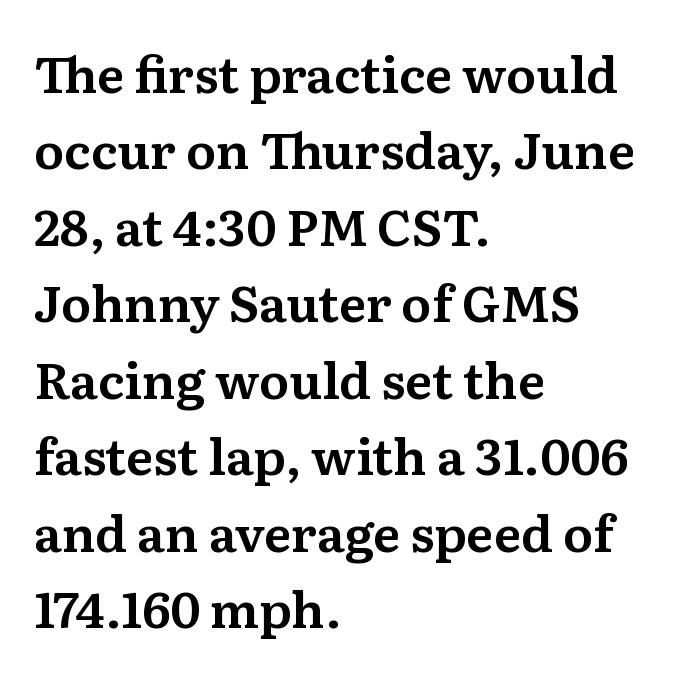
Any mark beneath the type? The region is blank. The paragraph has a hard left edge and a soft right edge. Is there any slant? The stems are plumb. The typeface chosen for these lines features serifs. Rows of type keep a routine distance in the vertical direction. There is no visible air inserted between adjacent glyphs.
